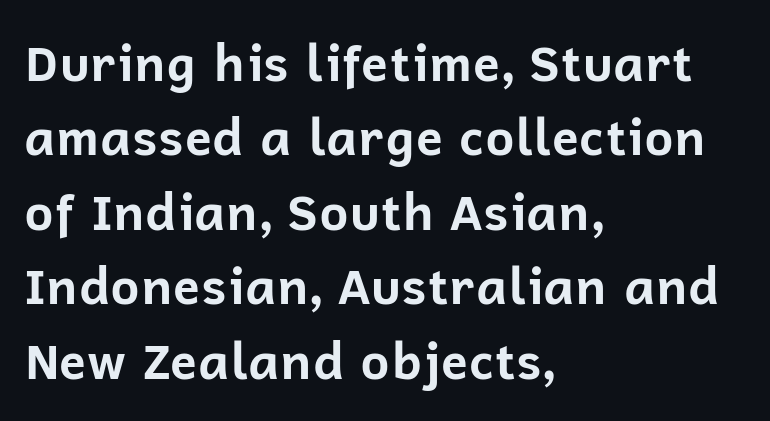
{"serif": "no", "italic": "no", "bold": "yes", "weight": "bold", "width": "normal", "stroke_contrast": "low", "x_height": "medium", "monospaced": "no", "underline": "no", "align": "left", "line_spacing": "normal", "line_spacing_ratio": 1.49, "letter_spacing": "normal", "letter_spacing_em": 0.0, "glyph_px": 50}
